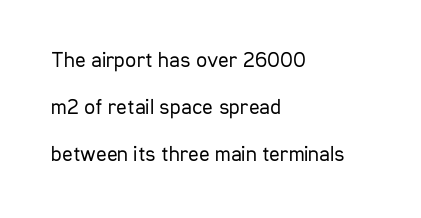
Q: Is the text bold? A: No.
Q: Is the text italic (slanted)? A: No, it is upright.
Q: Is the text underlined? A: No.
Q: How is the paragraph aligned? A: Left-aligned.
Q: Is the spacing between letters normal or unusually wide? A: Normal.
Q: Is the spacing between lines tight, normal or loose? A: Loose.
